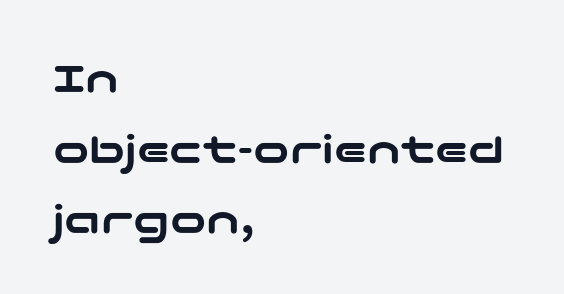
The image shows 45 px wide sans-serif type, upright; set left-aligned, normal line spacing (1.57x), normal letter spacing, not underlined; low stroke contrast and a medium x-height.
